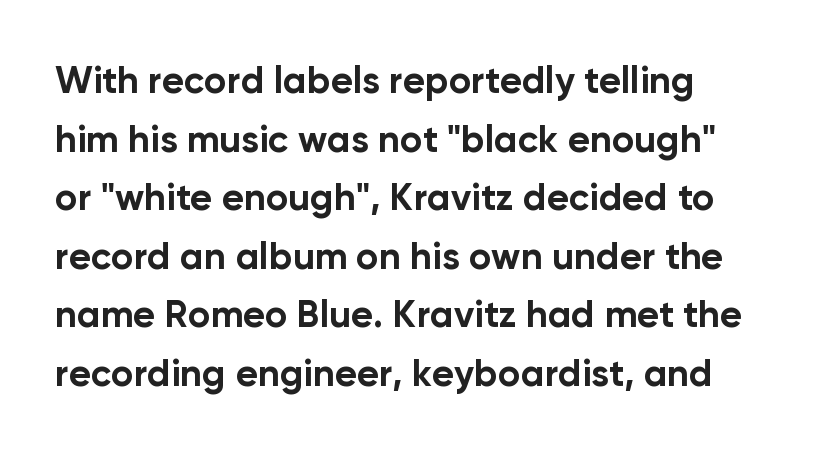
Descenders hang freely into open space. This sample uses plain, unmodified letter spacing. The font's upright variant was chosen for this text. Interline gaps are of average width in this sample. Each letter's strokes conclude bluntly, with no projecting serifs. The rendering uses a bold face; every stroke is thick and dark.
